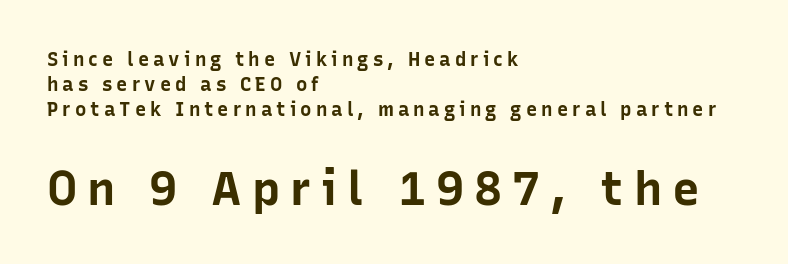
Q: Is the text bold? A: Yes.
Q: Is the text italic (slanted)? A: No, it is upright.
Q: Is the typeface a serif or a sans-serif typeface? A: Sans-serif.
Q: Is the text underlined? A: No.
Q: How is the paragraph aligned? A: Left-aligned.
Q: Is the spacing between letters normal or unusually wide? A: Unusually wide.
Q: Is the spacing between lines tight, normal or loose? A: Normal.
Q: Which block of text is set in a larger size, the first (top) or the second (bottom)? A: The second (bottom) one.
Q: Width (condensed, normal, or wide)? A: Normal.
Q: Stroke contrast? A: Low.
Q: x-height? A: Medium.
Q: Monospaced? A: No.
